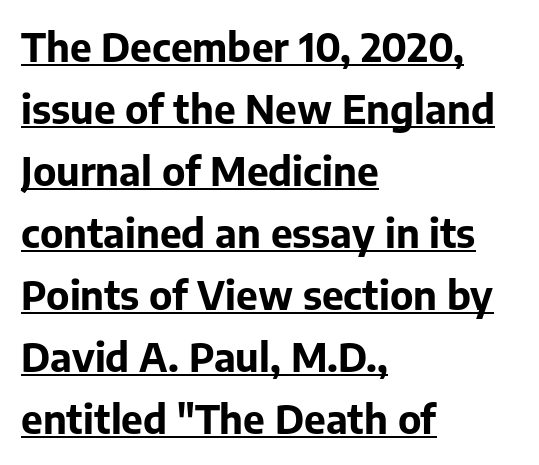
{"serif": "no", "italic": "no", "bold": "yes", "weight": "bold", "width": "normal", "stroke_contrast": "low", "x_height": "medium", "monospaced": "no", "underline": "yes", "align": "left", "line_spacing": "normal", "line_spacing_ratio": 1.59, "letter_spacing": "normal", "letter_spacing_em": 0.0, "glyph_px": 39}
